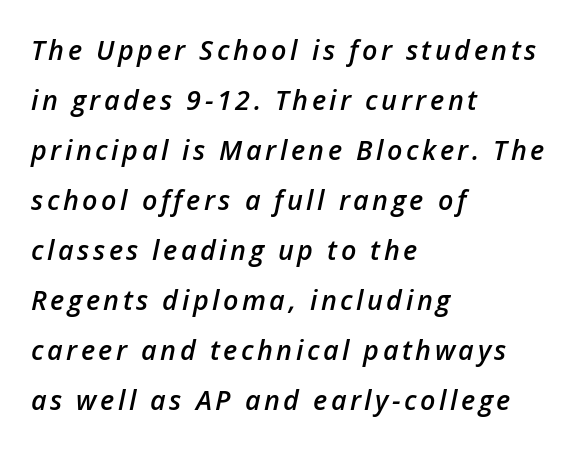
The lines in this sample share a left origin and differ only in where they stop. A semibold gives these letters moderate extra thickness, short of bold. Has an underline been added? It has not. It's the slanting kind of type.
